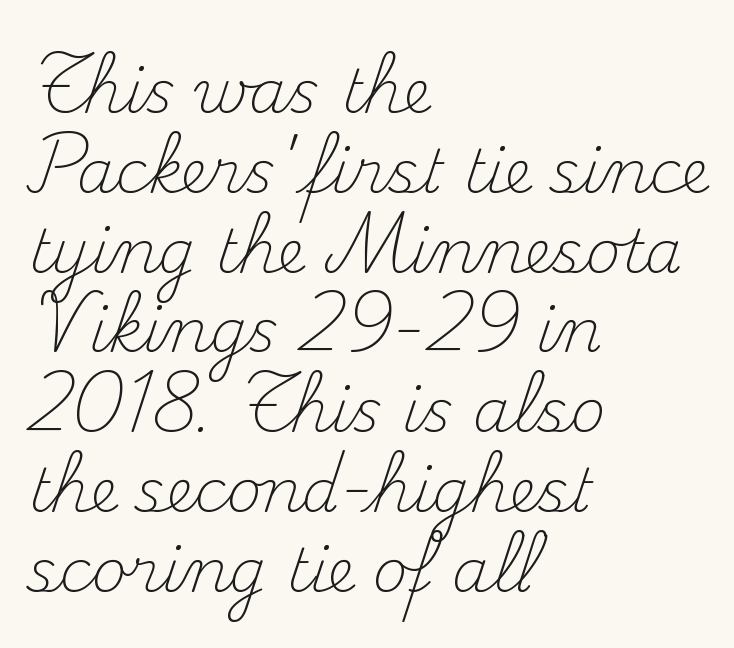
The image shows 60 px light serif type; set left-aligned, normal line spacing (1.33x), normal letter spacing, not underlined; medium stroke contrast and a small x-height.
